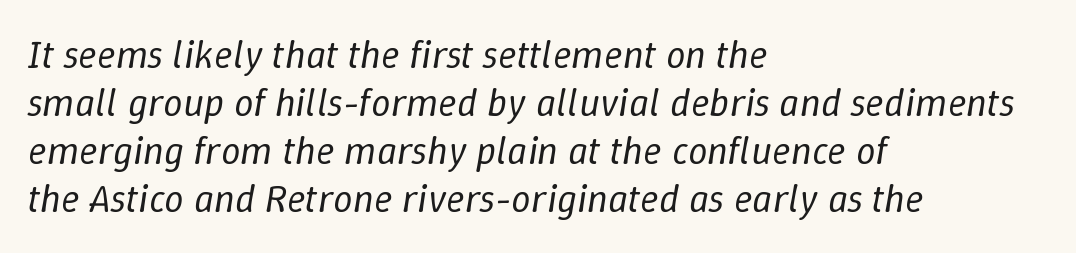
This sample uses plain, unmodified letter spacing. Only glyphs here, with clear space below each row. One-word summary of the alignment: left. The specimen reads as italic at a glance. This is not heavy type; no bold has been used. You could not count columns in this text — the font is proportionally spaced.
